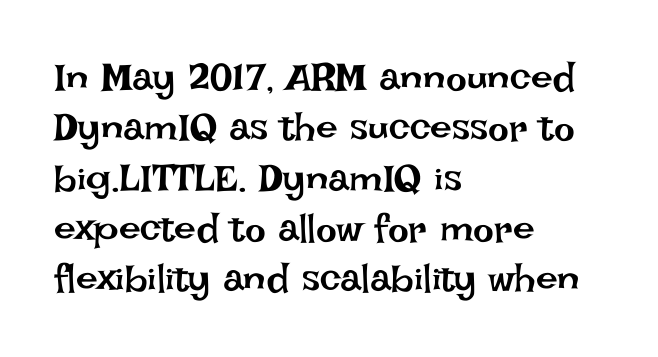
The image shows 39 px regular-weight type, upright; set left-aligned, normal line spacing (1.29x), normal letter spacing, not underlined; low stroke contrast and a large x-height.
